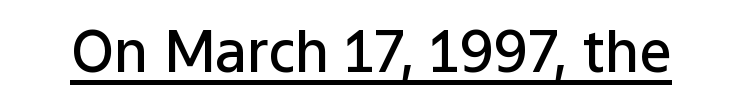
The image shows 57 px semibold sans-serif type, upright; set normal letter spacing, underlined; low stroke contrast and a medium x-height.
